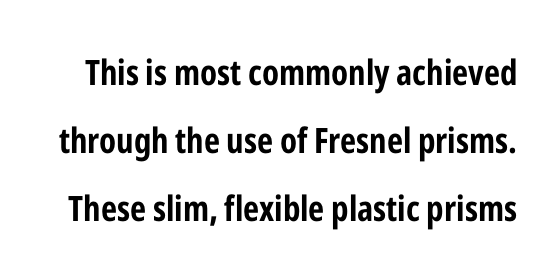
Q: Is the text bold? A: Yes.
Q: Is the text italic (slanted)? A: No, it is upright.
Q: Is the typeface a serif or a sans-serif typeface? A: Sans-serif.
Q: Is the text underlined? A: No.
Q: Is the spacing between letters normal or unusually wide? A: Normal.
Q: Is the spacing between lines tight, normal or loose? A: Loose.
Q: Width (condensed, normal, or wide)? A: Condensed.
Q: Stroke contrast? A: Low.
Q: x-height? A: Medium.
Q: Monospaced? A: No.
